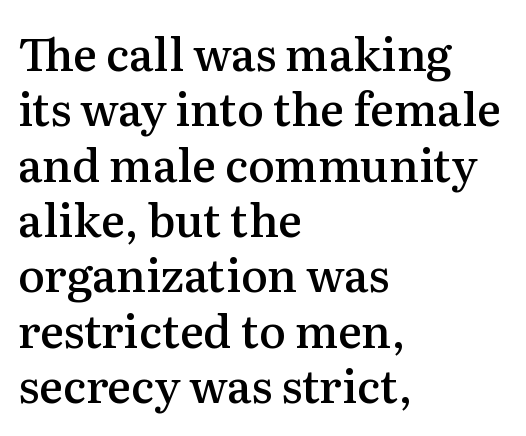
{"serif": "yes", "italic": "no", "bold": "semi", "weight": "semibold", "width": "normal", "stroke_contrast": "medium", "x_height": "medium", "monospaced": "no", "underline": "no", "align": "left", "line_spacing_ratio": 1.23, "letter_spacing": "normal", "letter_spacing_em": 0.0, "glyph_px": 45}
